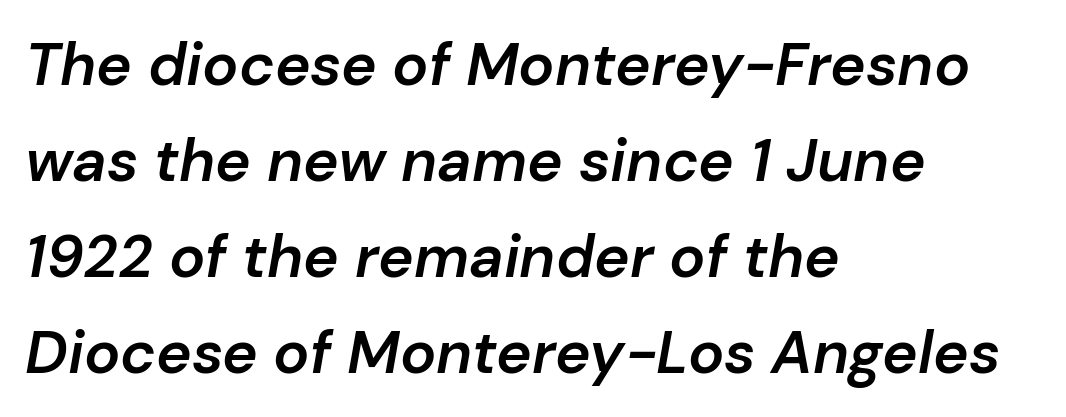
Is there much room between lines? A standard amount, neither cramped nor airy. Teacher's note: observe the even left margin — that is flush-left alignment. A typesetter would call this proportional, since set widths differ per character. The space beneath each line is pristine and unruled.
